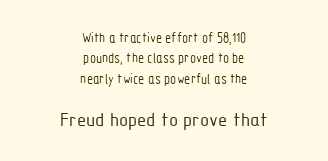
On a weight scale, this lands at 450 or below. Horizontal bands of white between lines are of average thickness. Lines of text with bare space underneath. The axis of the letterforms is exactly vertical.
